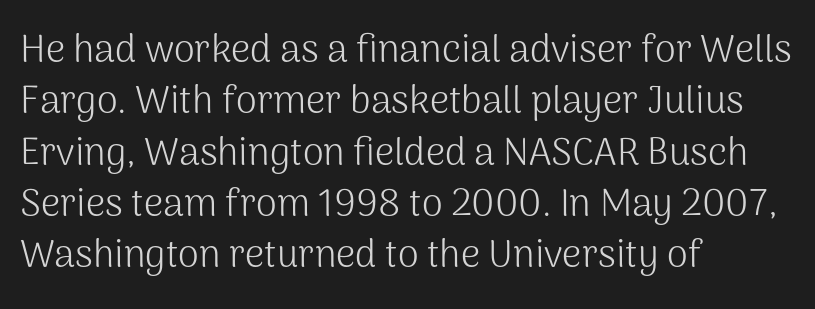
{"serif": "no", "italic": "no", "bold": "no", "weight": "light", "width": "normal", "stroke_contrast": "medium", "x_height": "medium", "monospaced": "no", "underline": "no", "align": "left", "line_spacing": "normal", "line_spacing_ratio": 1.35, "letter_spacing": "normal", "letter_spacing_em": 0.0, "glyph_px": 38}
